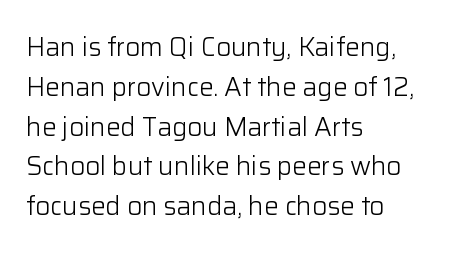
Nobody touched the tracking dial on this one. Line starts are locked; line ends wander. The block of text has a typical density, with ordinary space between rows. The glyphs are unaccompanied by any horizontal stroke below them. Notice how the stems are strictly vertical — no italics here. These glyphs show unthickened strokes, regular width or finer.
